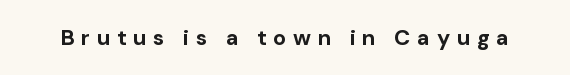
The image shows 22 px bold type, upright; set unusually wide letter spacing (+0.3 em), not underlined.
